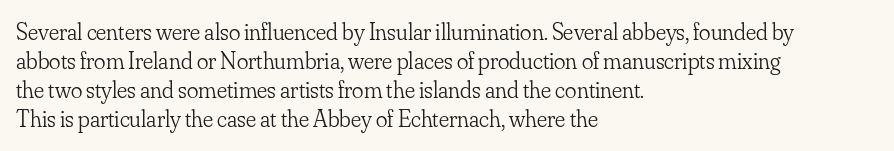
The strokes carry an ordinary text weight at most. Default kerning and tracking; the words read as compact shapes. The gap between lines stays unmarked. Does the lettering tilt? It doesn't — this is upright.
